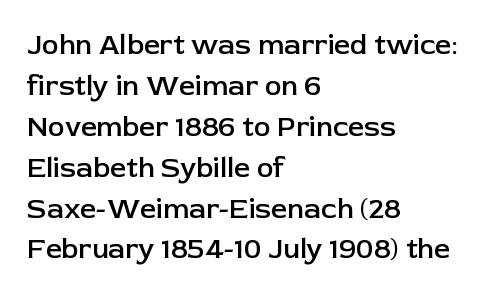
{"serif": "no", "italic": "no", "bold": "semi", "weight": "semibold", "width": "normal", "stroke_contrast": "low", "x_height": "medium", "monospaced": "no", "underline": "no", "align": "left", "line_spacing": "normal", "line_spacing_ratio": 1.46, "letter_spacing": "normal", "letter_spacing_em": 0.0, "glyph_px": 28}
